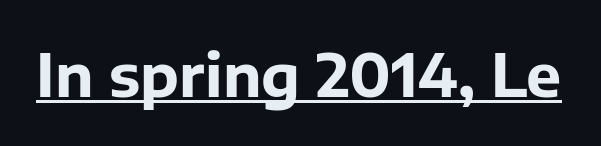
{"serif": "no", "italic": "no", "bold": "yes", "weight": "bold", "width": "normal", "stroke_contrast": "low", "x_height": "medium", "monospaced": "no", "underline": "yes", "letter_spacing": "normal", "letter_spacing_em": 0.0, "glyph_px": 59}
